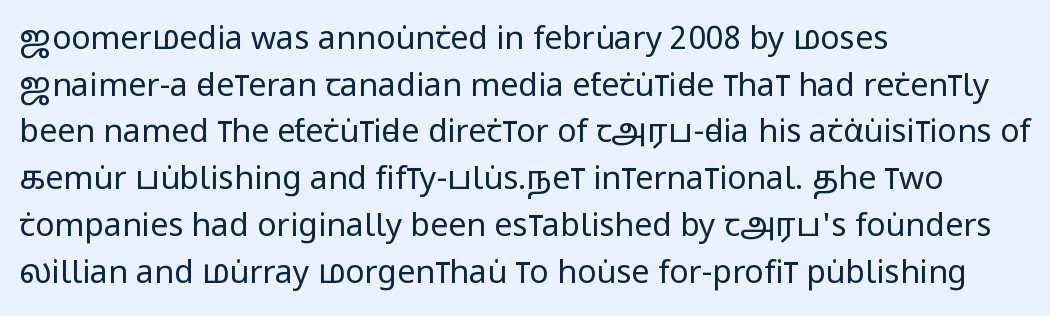
The image shows 32 px regular-weight, condensed sans-serif type, upright; set left-aligned, normal line spacing (1.46x), normal letter spacing, not underlined; low stroke contrast and a large x-height.
